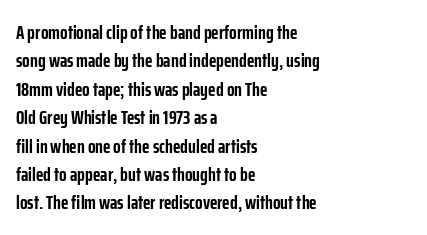
Has an underline been added? It has not. Here the glyphs are tracked normally, forming tight word shapes. Compared with typical paragraphs, the rows here are spaced about the same. The characters look thick and weighty, a clear bold.
